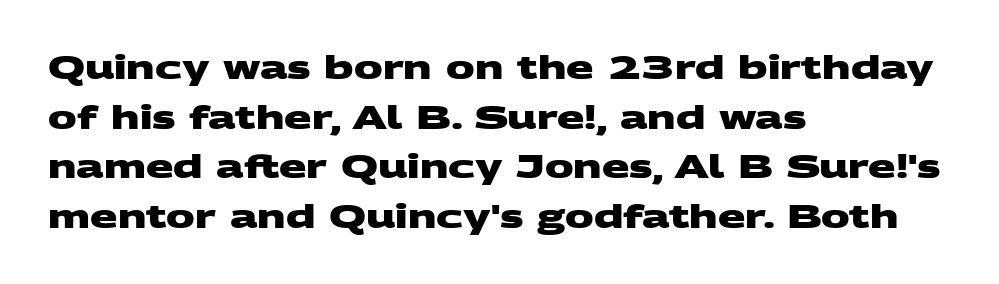
The image shows 32 px heavy, wide sans-serif type; set left-aligned, normal line spacing (1.55x), normal letter spacing, not underlined; medium stroke contrast and a large x-height.
